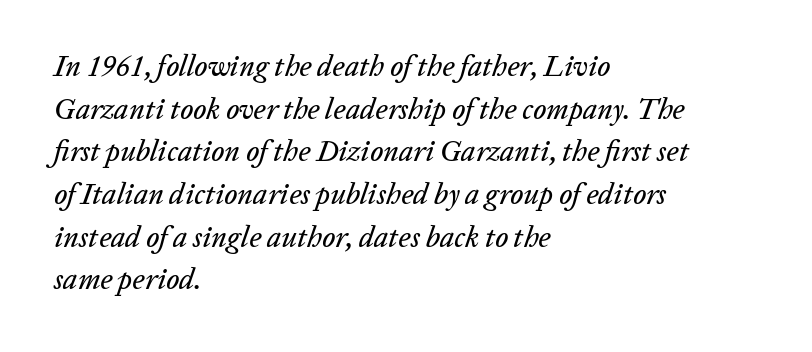
The image shows 29 px text type, italic (leaning right); set left-aligned, normal line spacing (1.47x), normal letter spacing, not underlined; low stroke contrast and a medium x-height.
